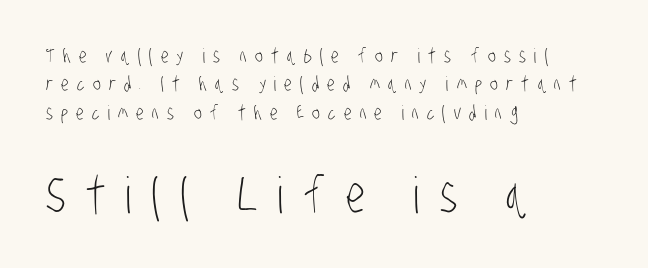
Q: Is the text bold? A: No.
Q: Is the typeface a serif or a sans-serif typeface? A: Sans-serif.
Q: Is the text underlined? A: No.
Q: How is the paragraph aligned? A: Left-aligned.
Q: Is the spacing between letters normal or unusually wide? A: Unusually wide.
Q: Is the spacing between lines tight, normal or loose? A: Normal.
Q: Which block of text is set in a larger size, the first (top) or the second (bottom)? A: The second (bottom) one.
Q: Width (condensed, normal, or wide)? A: Condensed.
Q: Stroke contrast? A: Low.
Q: x-height? A: Large.
Q: Monospaced? A: No.
